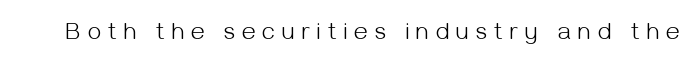
The image shows 24 px text type, upright; set unusually wide letter spacing (+0.3 em), not underlined.
